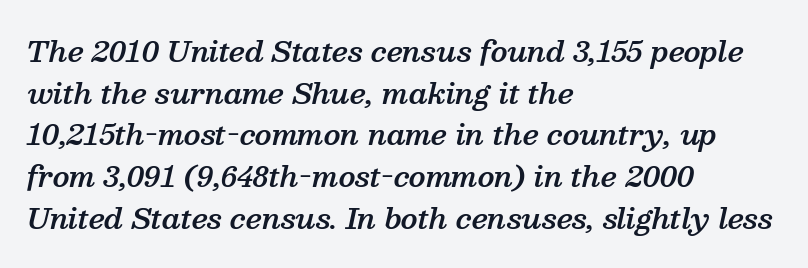
Q: Is the text bold? A: Semi-bold.
Q: Is the text italic (slanted)? A: Yes, it leans right by about 13 degrees.
Q: Is the typeface a serif or a sans-serif typeface? A: Serif.
Q: Is the text underlined? A: No.
Q: How is the paragraph aligned? A: Left-aligned.
Q: Is the spacing between letters normal or unusually wide? A: Normal.
Q: Is the spacing between lines tight, normal or loose? A: Normal.
Q: Width (condensed, normal, or wide)? A: Normal.
Q: Stroke contrast? A: Medium.
Q: x-height? A: Medium.
Q: Monospaced? A: No.
